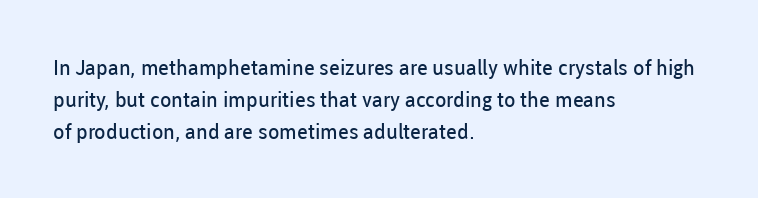
The image shows 21 px text type, upright; set left-aligned, normal line spacing (1.52x), normal letter spacing, not underlined.
